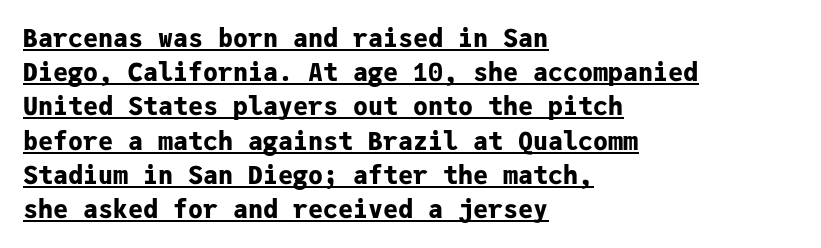
This block has exactly the height ordinary leading produces. The sample has been set heavy, in full bold. Glance below the letters and you will spot a drawn line. Leftover space on each line is placed entirely after the last word. In terms of posture, this sample is upright.
